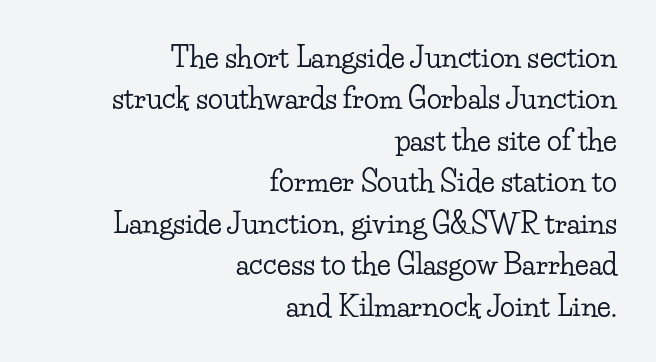
{"serif": "yes", "italic": "no", "width": "wide", "stroke_contrast": "low", "x_height": "small", "monospaced": "no", "underline": "no", "align": "right", "line_spacing": "normal", "line_spacing_ratio": 1.48, "letter_spacing": "normal", "letter_spacing_em": 0.0, "glyph_px": 28}
